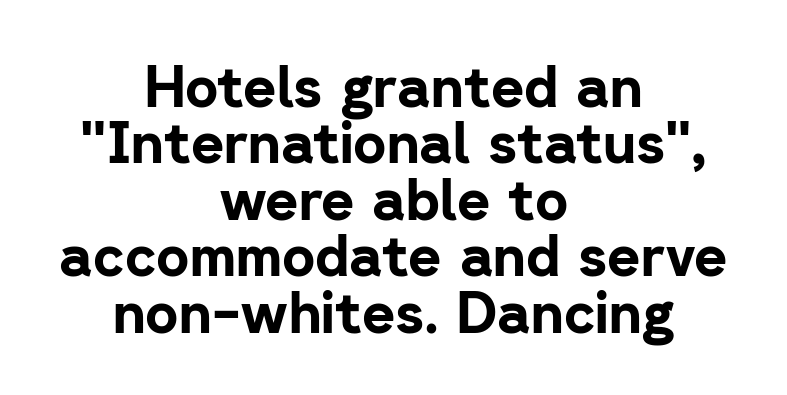
{"serif": "no", "italic": "no", "bold": "yes", "weight": "bold", "width": "normal", "stroke_contrast": "low", "x_height": "medium", "monospaced": "no", "underline": "no", "align": "center", "line_spacing": "tight", "line_spacing_ratio": 0.99, "letter_spacing": "normal", "letter_spacing_em": 0.0, "glyph_px": 57}
